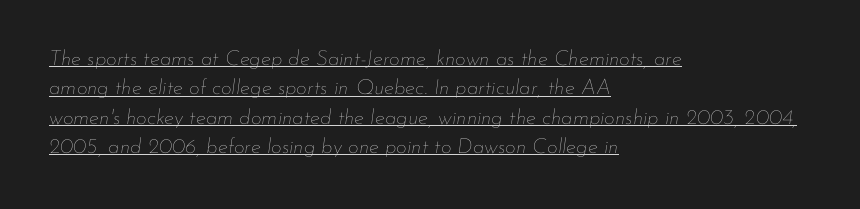
{"italic": "yes", "lean": "right", "slant_degrees": 7, "bold": "no", "underline": "yes", "align": "left", "line_spacing": "normal", "line_spacing_ratio": 1.4, "letter_spacing": "normal", "letter_spacing_em": 0.0, "glyph_px": 21}
